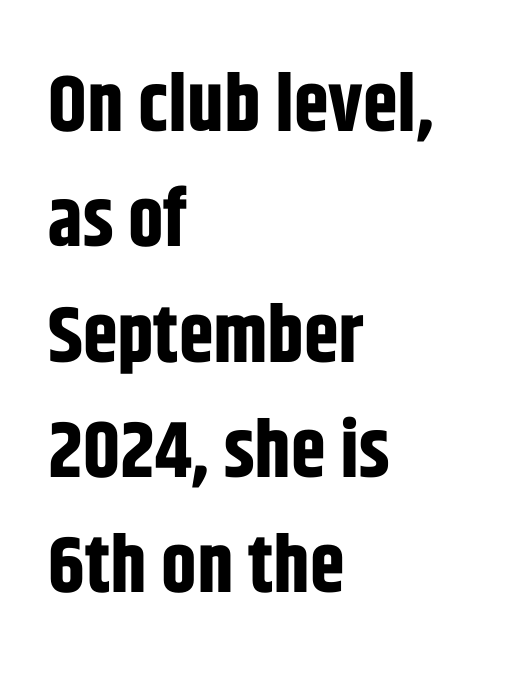
Every letter is thick-stroked: bold, no question. One glance says typical: line gaps are just what's usual. This rendering features lettering with no underline. Italic: no, the glyphs are upright roman. Casual observation: everything's shoved over to the left.
